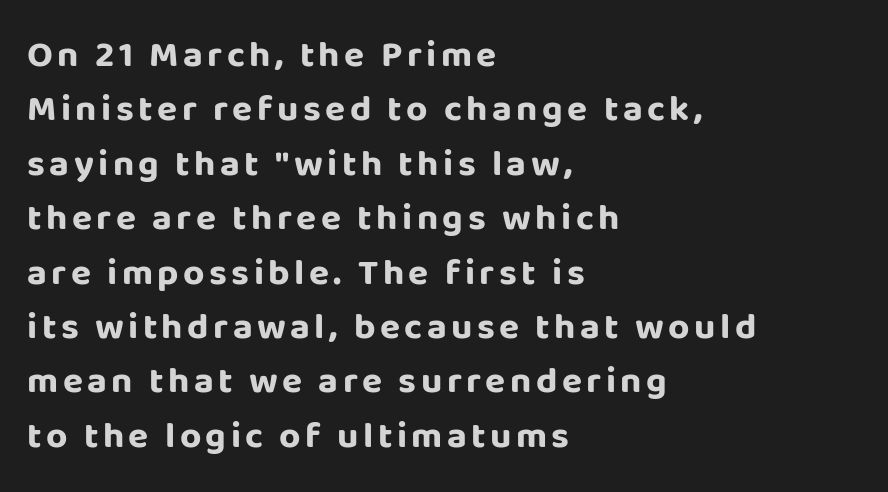
Q: Is the text bold? A: Yes.
Q: Is the text italic (slanted)? A: No, it is upright.
Q: Is the typeface a serif or a sans-serif typeface? A: Sans-serif.
Q: Is the text underlined? A: No.
Q: How is the paragraph aligned? A: Left-aligned.
Q: Is the spacing between lines tight, normal or loose? A: Normal.
Q: Width (condensed, normal, or wide)? A: Normal.
Q: Stroke contrast? A: Low.
Q: x-height? A: Large.
Q: Monospaced? A: No.
